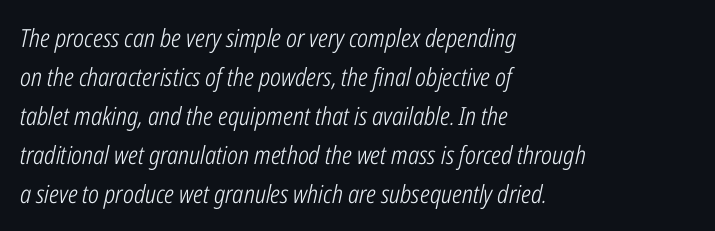
The image shows 25 px text type, italic (leaning right); set left-aligned, normal line spacing (1.56x), normal letter spacing, not underlined.
